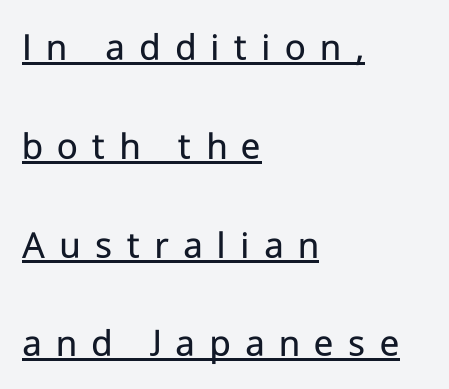
The image shows 40 px regular-weight sans-serif type, upright; set left-aligned, loose line spacing (2.47x), unusually wide letter spacing (+0.36 em), underlined; low stroke contrast and a medium x-height.
